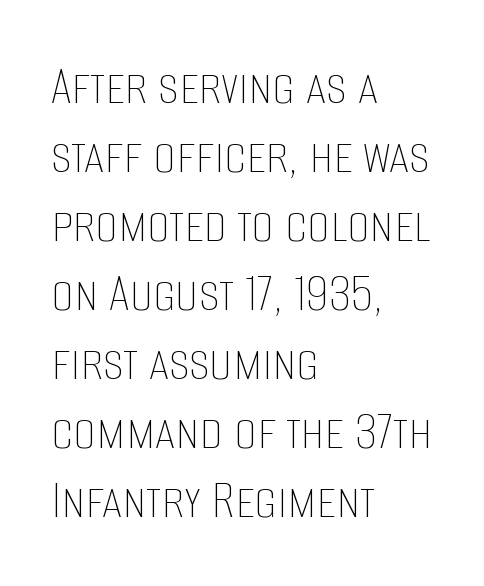
This reads as an unemphasized weight, regular at the heaviest. Italic: no, the glyphs are upright roman. Proportional: the letters do not fall into vertical columns. Here the glyphs are tracked normally, forming tight word shapes.
